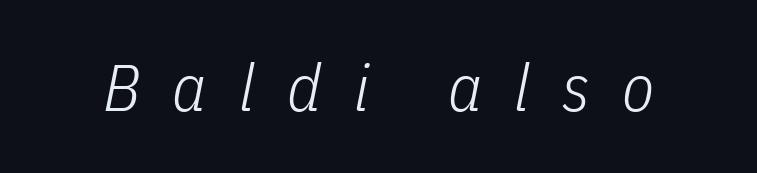
The tracking jumps out immediately: characters are airy and widely separated. In terms of posture, this sample is oblique. The strokes carry an ordinary text weight at most. Character widths vary here, with narrow letters taking less room than wide ones.
